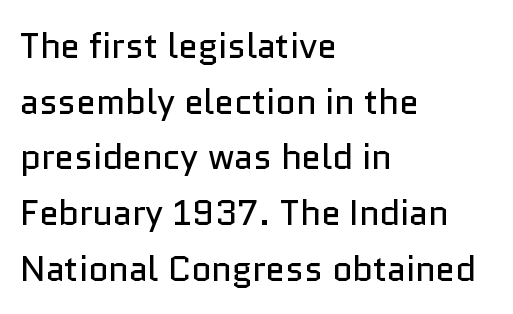
One-word summary of the alignment: left. Check under the words: just untouched page. The face used here is proportionally spaced, like ordinary book or web type. Stems here are at most as thick as an everyday book face.
